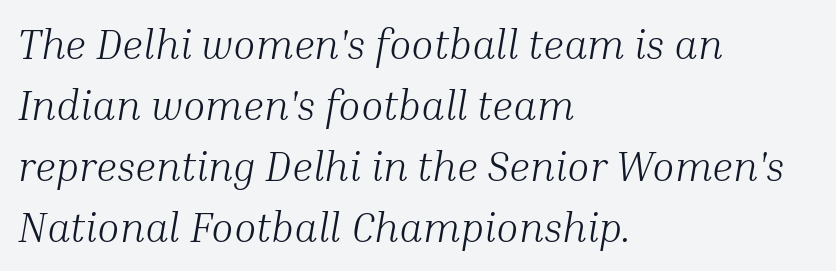
Q: Is the text bold? A: No.
Q: Is the text italic (slanted)? A: Yes, it leans right by about 10 degrees.
Q: Is the typeface a serif or a sans-serif typeface? A: Serif.
Q: Is the text underlined? A: No.
Q: How is the paragraph aligned? A: Left-aligned.
Q: Is the spacing between letters normal or unusually wide? A: Normal.
Q: Is the spacing between lines tight, normal or loose? A: Normal.
Q: Width (condensed, normal, or wide)? A: Normal.
Q: Stroke contrast? A: Medium.
Q: x-height? A: Medium.
Q: Monospaced? A: No.
